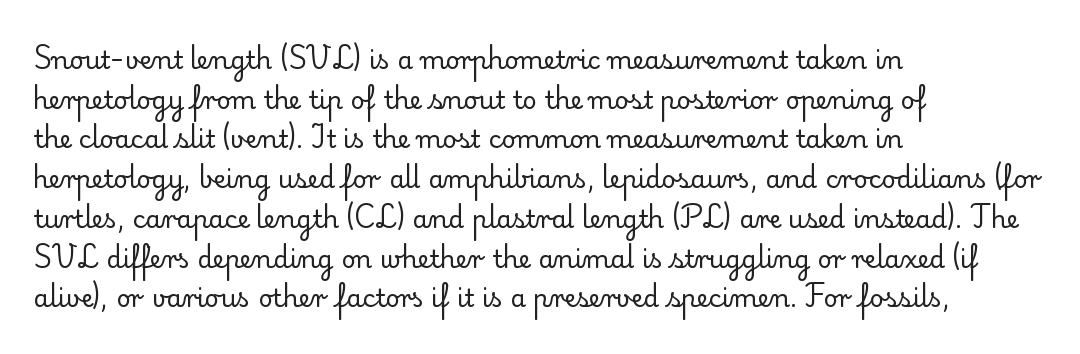
The image shows 25 px text type, upright; set left-aligned, normal line spacing (1.59x), normal letter spacing, not underlined.
